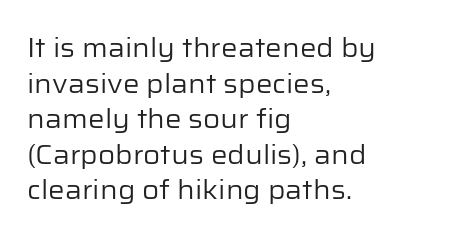
{"italic": "no", "bold": "no", "underline": "no", "align": "left", "line_spacing": "normal", "line_spacing_ratio": 1.37, "letter_spacing": "normal", "letter_spacing_em": 0.0, "glyph_px": 26}
